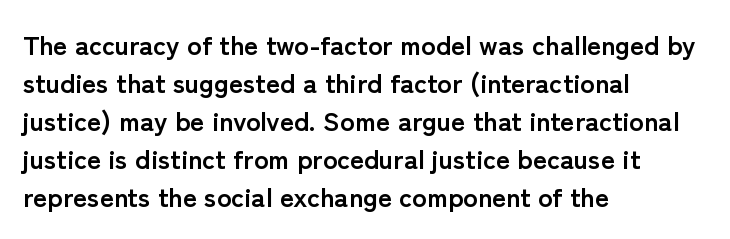
Nothing unusual about the tracking: characters are spaced as the font intends. Glance below the letters and you will spot only blank space. Designer's note — italics off, roman on. Alignment: flush left.
